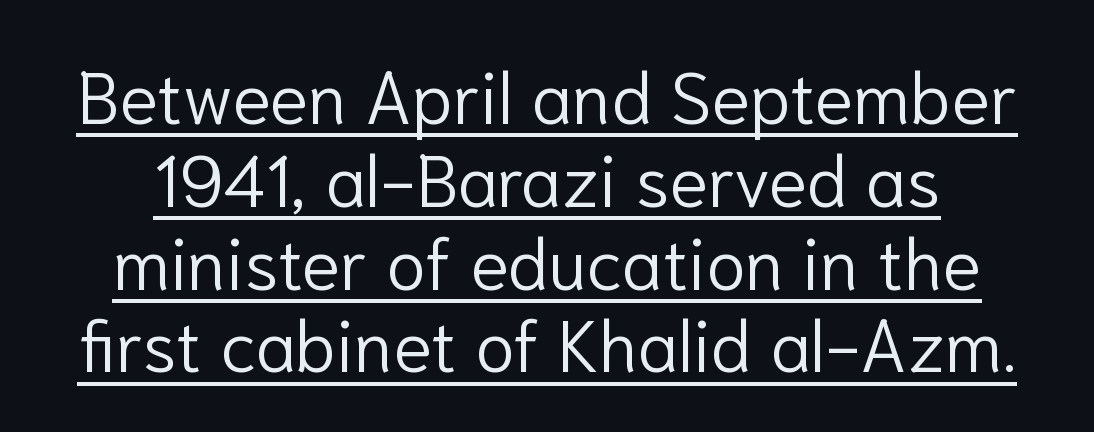
Q: Is the text bold? A: No.
Q: Is the text italic (slanted)? A: No, it is upright.
Q: Is the typeface a serif or a sans-serif typeface? A: Sans-serif.
Q: Is the text underlined? A: Yes.
Q: Is the spacing between letters normal or unusually wide? A: Normal.
Q: Is the spacing between lines tight, normal or loose? A: Tight.
Q: Width (condensed, normal, or wide)? A: Normal.
Q: Stroke contrast? A: Low.
Q: x-height? A: Medium.
Q: Monospaced? A: No.
